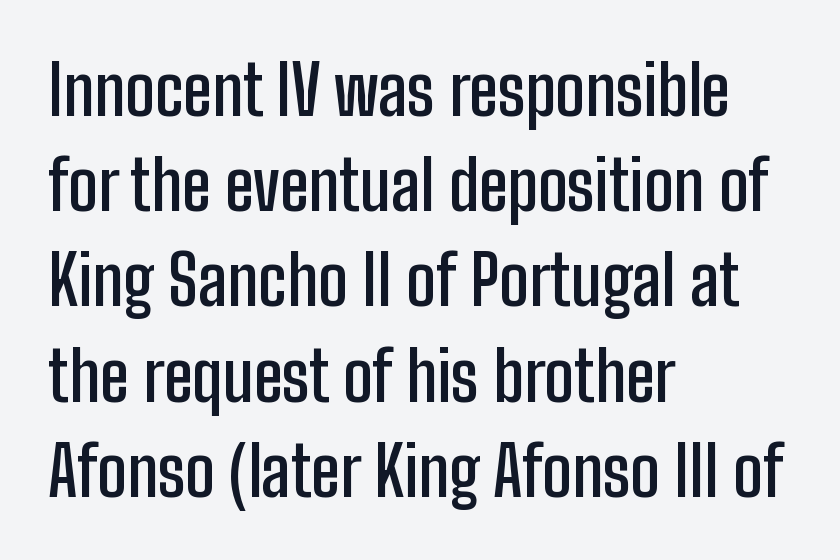
The image shows 68 px semibold, condensed sans-serif type, upright; set left-aligned, normal line spacing (1.4x), normal letter spacing, not underlined; low stroke contrast and a medium x-height.
